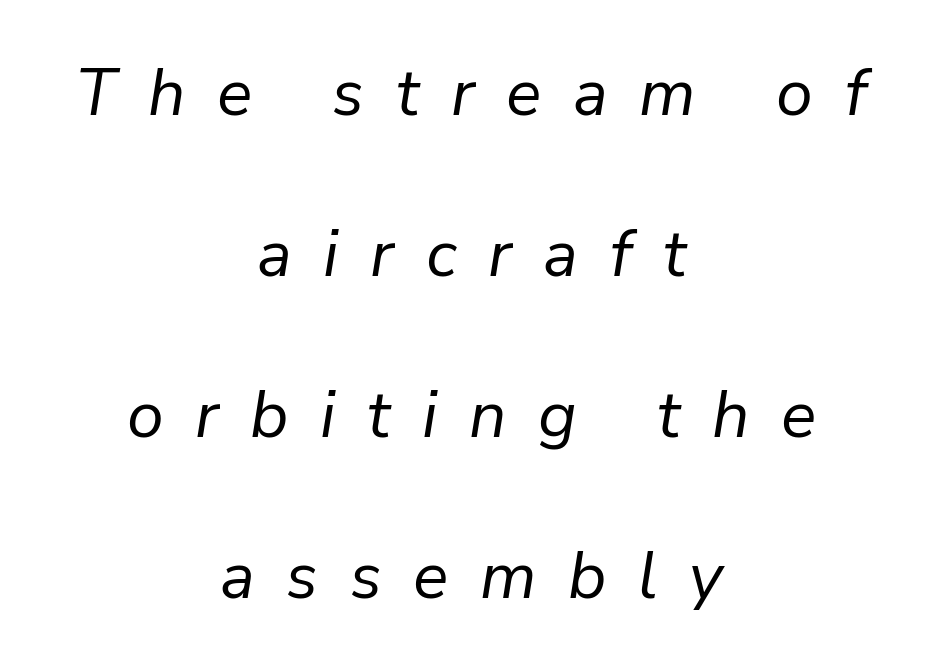
The image shows 66 px regular-weight type, italic (leaning right); set centered, loose line spacing (2.44x), unusually wide letter spacing (+0.48 em), not underlined; low stroke contrast and a medium x-height.
